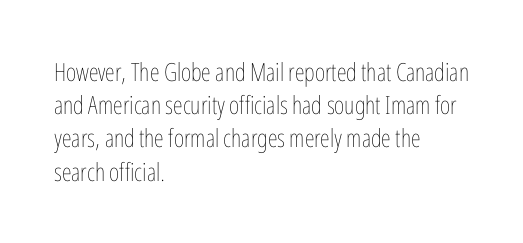
Q: Is the text bold? A: No.
Q: Is the text italic (slanted)? A: No, it is upright.
Q: Is the text underlined? A: No.
Q: How is the paragraph aligned? A: Left-aligned.
Q: Is the spacing between letters normal or unusually wide? A: Normal.
Q: Is the spacing between lines tight, normal or loose? A: Normal.
